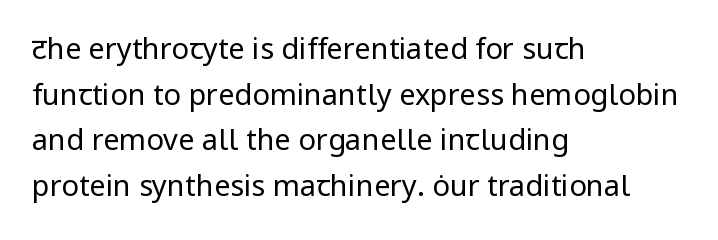
The letterforms sit at book weight or below. Unlike a traditional serif, this face leaves its strokes unadorned. The letters sit at their default tracking, neither squeezed nor spread. Casual observation: everything's shoved over to the left. The specimen omits any rule beneath the text block's lines. Does the lettering tilt? It doesn't — this is upright.
